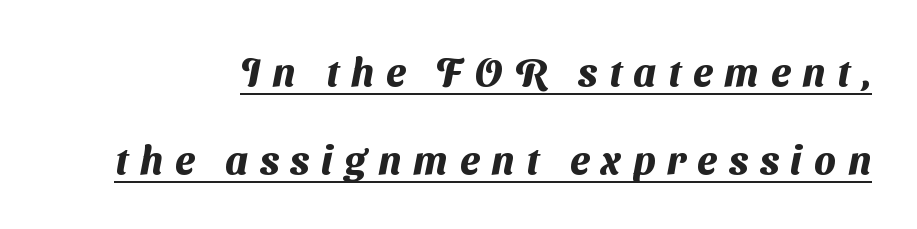
Q: Is the text bold? A: Yes.
Q: Is the typeface a serif or a sans-serif typeface? A: Sans-serif.
Q: Is the text underlined? A: Yes.
Q: Is the spacing between letters normal or unusually wide? A: Unusually wide.
Q: Is the spacing between lines tight, normal or loose? A: Loose.
Q: Width (condensed, normal, or wide)? A: Normal.
Q: Stroke contrast? A: Medium.
Q: x-height? A: Medium.
Q: Monospaced? A: No.
